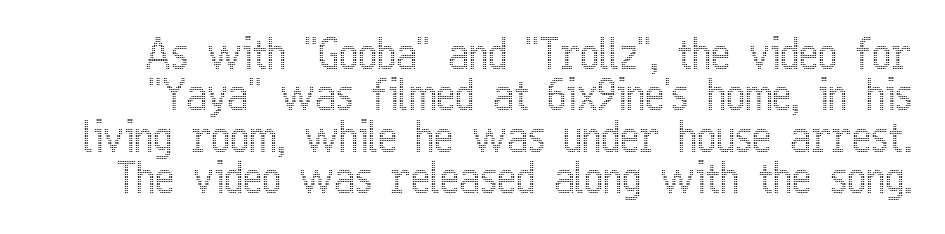
The image shows 41 px condensed type, upright; set tight line spacing (1.01x), normal letter spacing, not underlined; a medium x-height.
